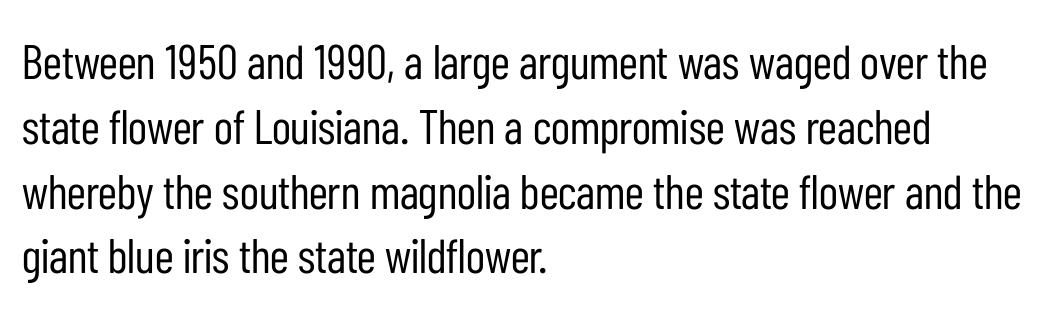
Q: Is the text bold? A: No.
Q: Is the text italic (slanted)? A: No, it is upright.
Q: Is the typeface a serif or a sans-serif typeface? A: Sans-serif.
Q: Is the text underlined? A: No.
Q: How is the paragraph aligned? A: Left-aligned.
Q: Is the spacing between letters normal or unusually wide? A: Normal.
Q: Is the spacing between lines tight, normal or loose? A: Normal.
Q: Width (condensed, normal, or wide)? A: Condensed.
Q: Stroke contrast? A: Low.
Q: x-height? A: Medium.
Q: Monospaced? A: No.
